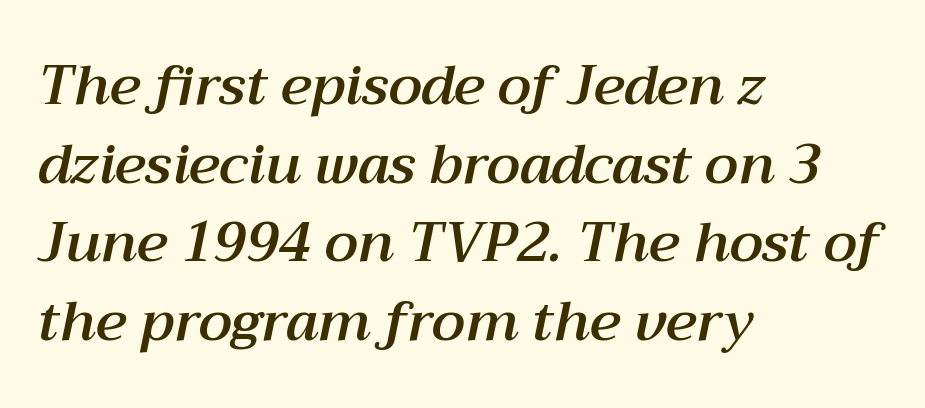
These lines were composed using italics. The rendering anchors every line to the left-hand side. Each letter keeps its own natural width here, so spacing adapts to shape. Caption: standard tracking, unaltered. Vertical spacing — default.
